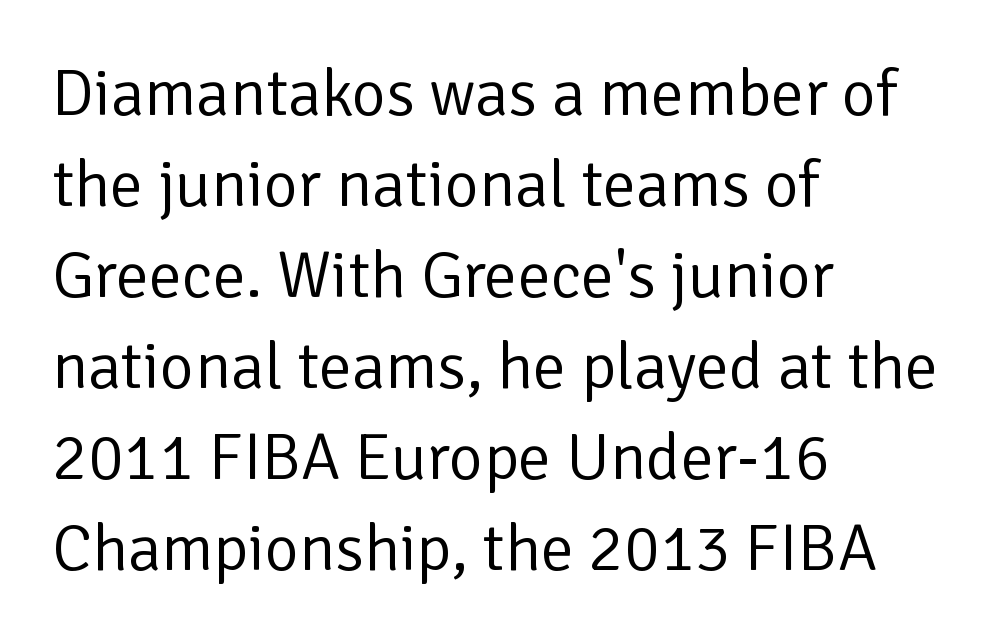
The image shows 66 px regular-weight sans-serif type, upright; set left-aligned, normal line spacing (1.38x), normal letter spacing, not underlined; low stroke contrast and a medium x-height.
